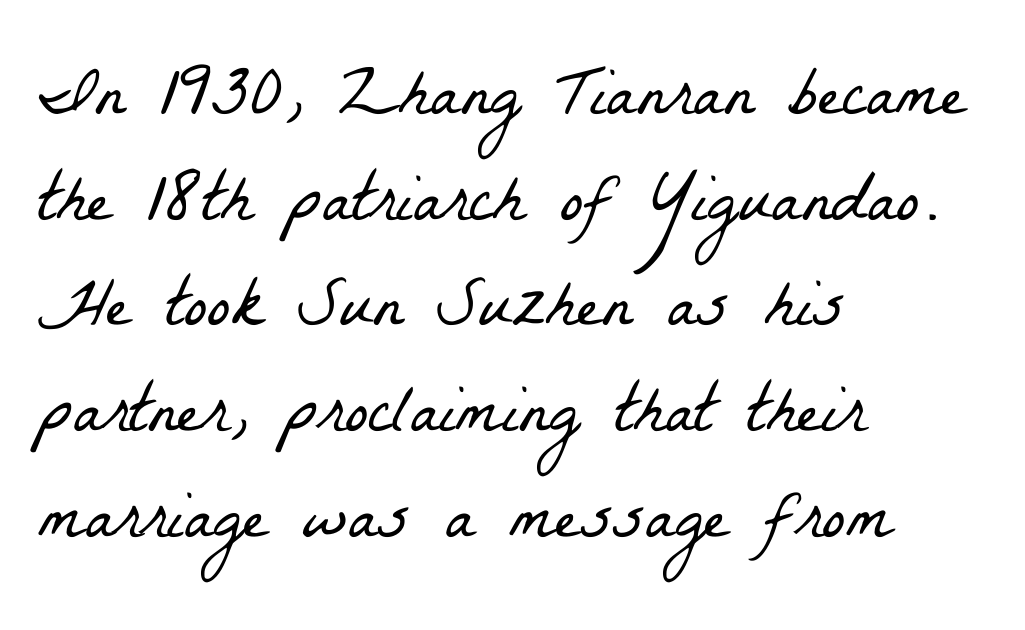
The image shows 70 px light, condensed serif type; set left-aligned, normal line spacing (1.51x), normal letter spacing, not underlined; low stroke contrast and a medium x-height.
